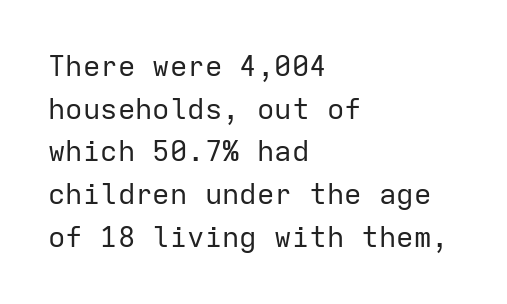
Q: Is the text bold? A: No.
Q: Is the text italic (slanted)? A: No, it is upright.
Q: Is the typeface a serif or a sans-serif typeface? A: Sans-serif.
Q: Is the text underlined? A: No.
Q: How is the paragraph aligned? A: Left-aligned.
Q: Is the spacing between letters normal or unusually wide? A: Normal.
Q: Is the spacing between lines tight, normal or loose? A: Normal.
Q: Width (condensed, normal, or wide)? A: Normal.
Q: Stroke contrast? A: Low.
Q: x-height? A: Medium.
Q: Monospaced? A: Yes.
